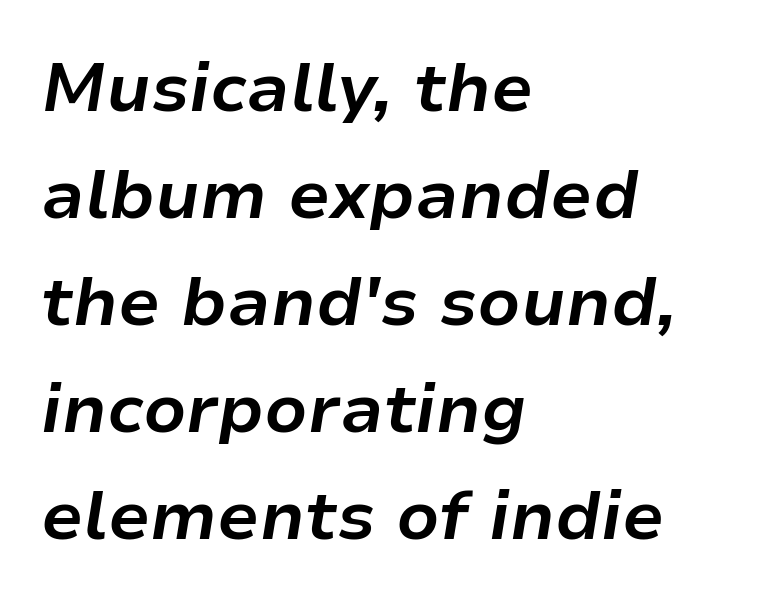
{"italic": "yes", "lean": "right", "slant_degrees": 9, "bold": "yes", "weight": "bold", "width": "normal", "stroke_contrast": "low", "x_height": "medium", "monospaced": "no", "underline": "no", "align": "left", "line_spacing": "normal", "line_spacing_ratio": 1.55, "letter_spacing": "normal", "letter_spacing_em": 0.0, "glyph_px": 69}
